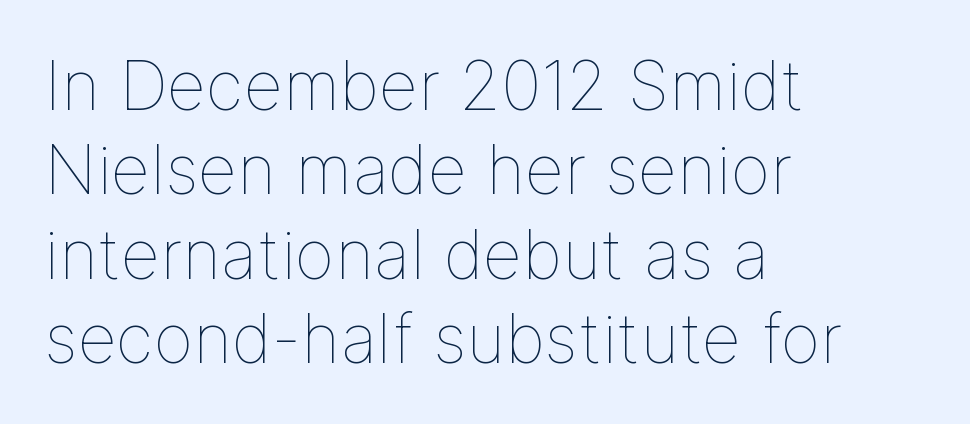
The face looks like a standard text weight, possibly lighter. Posture: vertical. Is the letter spacing exaggerated? No — it looks like the ordinary default. Note the varied advance widths — an 'i' is clearly narrower than an 'm'. Left-aligned paragraph, ragged on the right. Just letters on the line, the space beneath them empty.
